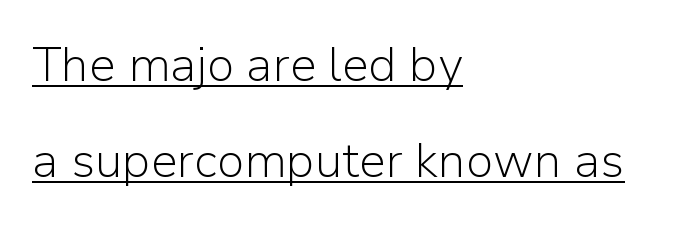
You can tell it's not italic because the verticals are truly vertical. Weight: in the light-to-regular range. Visually the block forms a straight wall on the left and a jagged coastline on the right. This rendering leaves character spacing at its baseline value.
